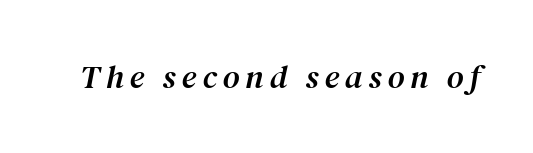
The image shows 33 px serif type, italic (leaning right); set not underlined; medium stroke contrast and a medium x-height.
